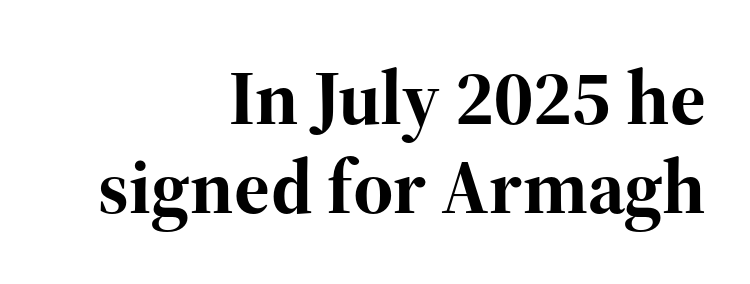
The image shows 77 px bold serif type, upright; set right-aligned, line spacing 1.16x, normal letter spacing, not underlined; high stroke contrast and a medium x-height.
